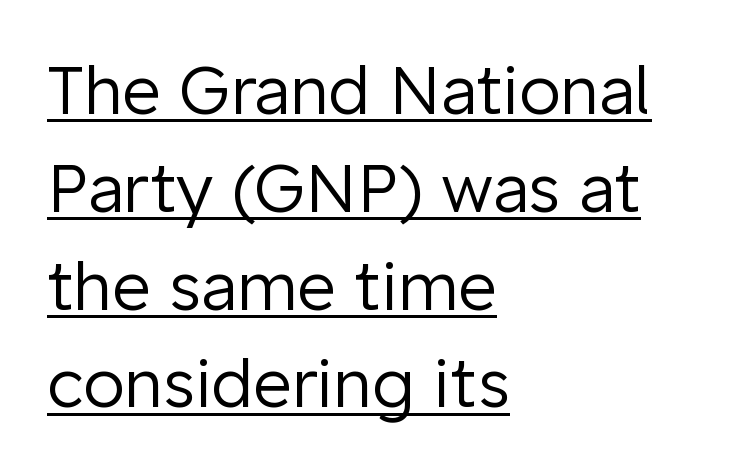
The characters are drawn with everyday or finer stroke widths. Is the letter spacing exaggerated? No — it looks like the ordinary default. Nope, no serifs anywhere on these letters. Is there any slant? The stems are plumb. In designer terms, the underline attribute is active on this setting.
